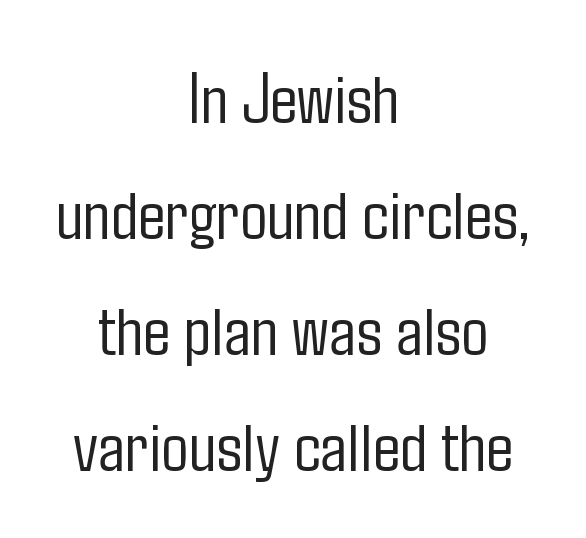
{"serif": "no", "italic": "no", "bold": "no", "weight": "light", "width": "condensed", "stroke_contrast": "low", "x_height": "medium", "monospaced": "no", "underline": "no", "align": "center", "line_spacing": "normal", "line_spacing_ratio": 1.61, "letter_spacing": "normal", "letter_spacing_em": 0.0, "glyph_px": 72}
